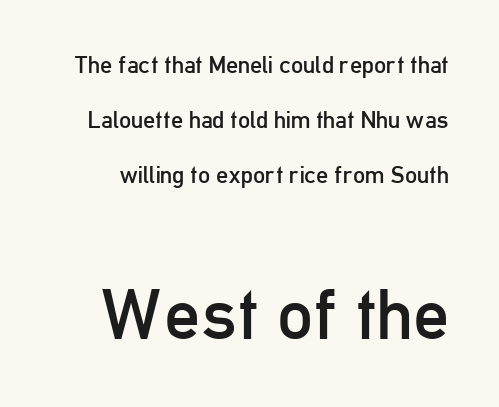
The image shows 71 px regular-weight, condensed sans-serif type, upright; set loose line spacing (2.3x), normal letter spacing, not underlined; the second (bottom) block is 2.96x larger; low stroke contrast and a medium x-height.
